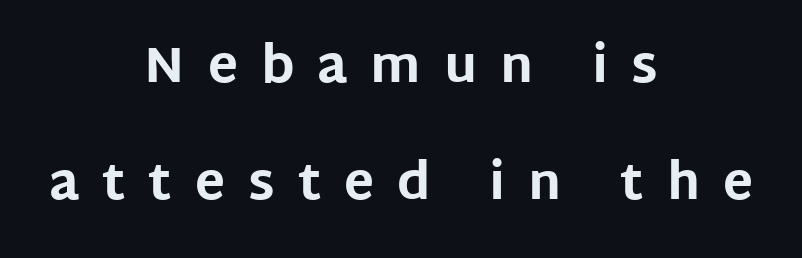
{"serif": "no", "italic": "no", "bold": "yes", "weight": "bold", "width": "normal", "stroke_contrast": "low", "x_height": "large", "monospaced": "no", "underline": "no", "align": "center", "line_spacing": "loose", "line_spacing_ratio": 2.35, "letter_spacing": "wide", "letter_spacing_em": 0.46, "glyph_px": 50}
